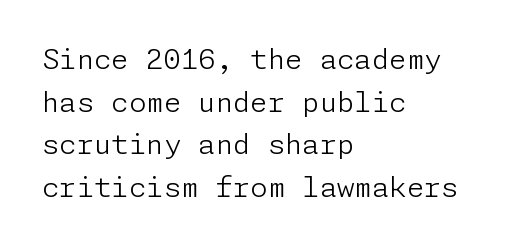
The letters stand straight up with perfectly vertical stems. Short note: letters normally spaced. Any mark beneath the type? The region is blank. Type style note: lacks serifs. These lines stack with their left ends in a neat column. Baseline-to-baseline distance is the conventional proportion of letter height.
